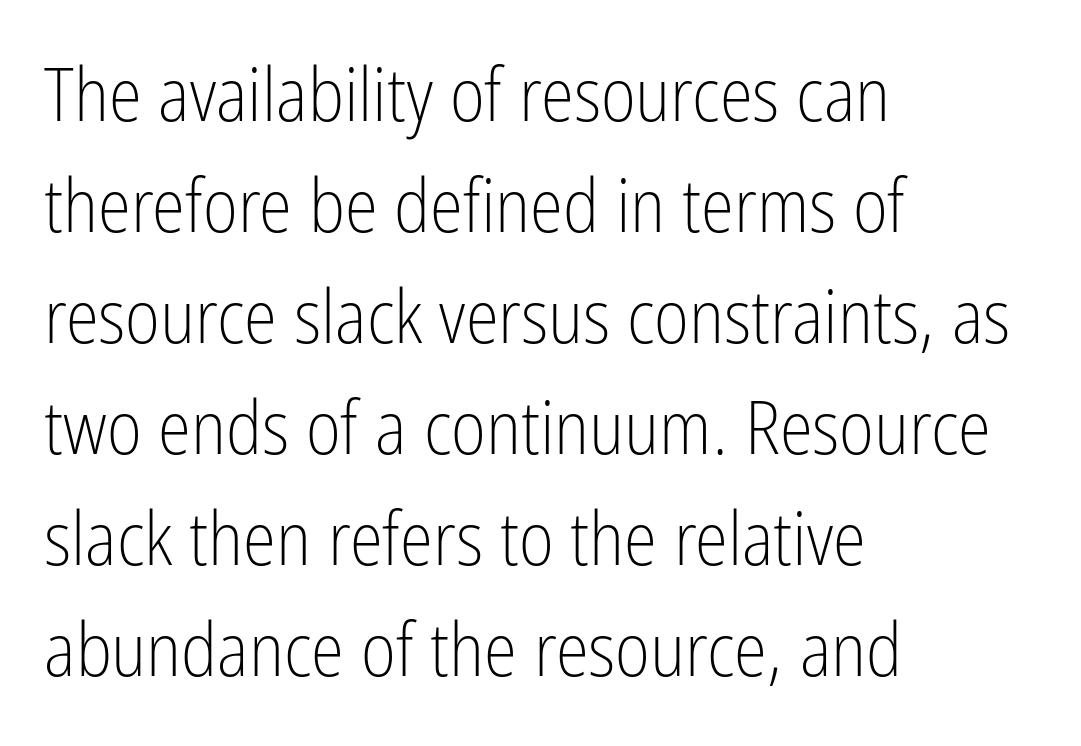
These lines sit exactly where default settings would place them. A typesetter would call this proportional, since set widths differ per character. Teacher's note: observe the even left margin — that is flush-left alignment. A typesetter would mark this as roman, not italic. No word sits above an underline.
